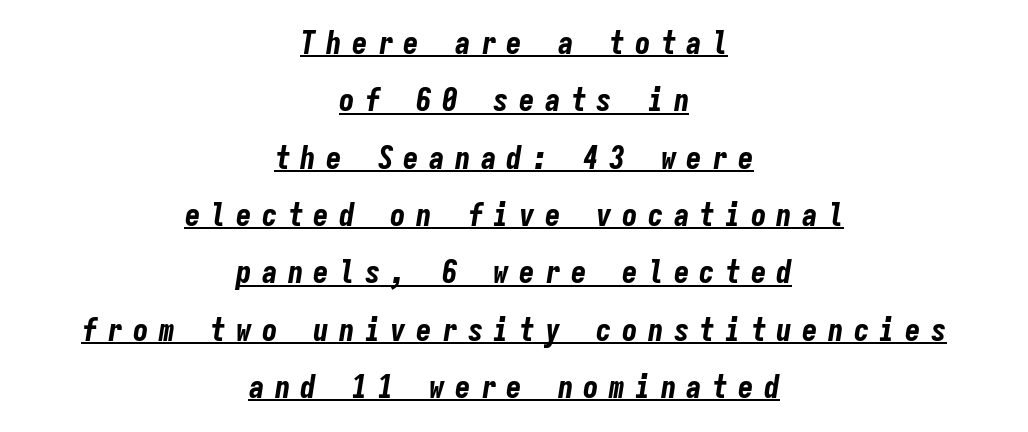
Q: Is the text bold? A: Yes.
Q: Is the text italic (slanted)? A: Yes, it leans right by about 9 degrees.
Q: Is the text underlined? A: Yes.
Q: How is the paragraph aligned? A: Centered.
Q: Is the spacing between letters normal or unusually wide? A: Unusually wide.
Q: Width (condensed, normal, or wide)? A: Condensed.
Q: Stroke contrast? A: Low.
Q: x-height? A: Medium.
Q: Monospaced? A: Yes.
